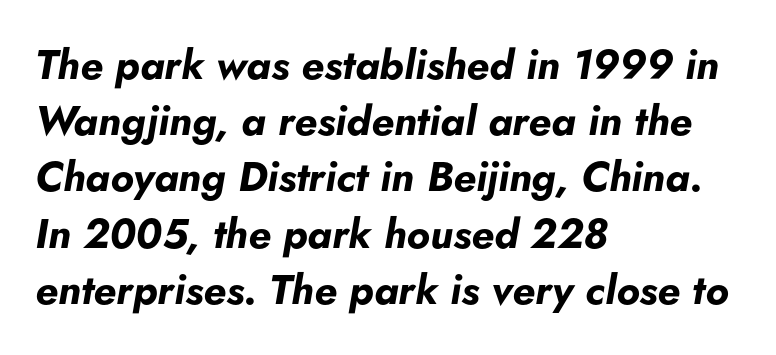
The image shows 41 px bold type, italic (leaning right); set left-aligned, normal line spacing (1.37x), normal letter spacing, not underlined; low stroke contrast and a small x-height.
